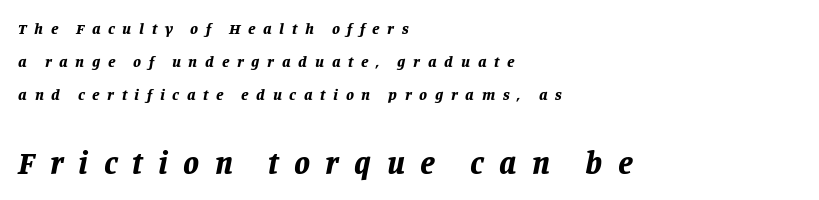
Q: Is the text bold? A: Yes.
Q: Is the text italic (slanted)? A: Yes, it leans right by about 11 degrees.
Q: Is the text underlined? A: No.
Q: How is the paragraph aligned? A: Left-aligned.
Q: Is the spacing between letters normal or unusually wide? A: Unusually wide.
Q: Is the spacing between lines tight, normal or loose? A: Loose.
Q: Which block of text is set in a larger size, the first (top) or the second (bottom)? A: The second (bottom) one.
Q: Width (condensed, normal, or wide)? A: Normal.
Q: Stroke contrast? A: Low.
Q: x-height? A: Large.
Q: Monospaced? A: No.
